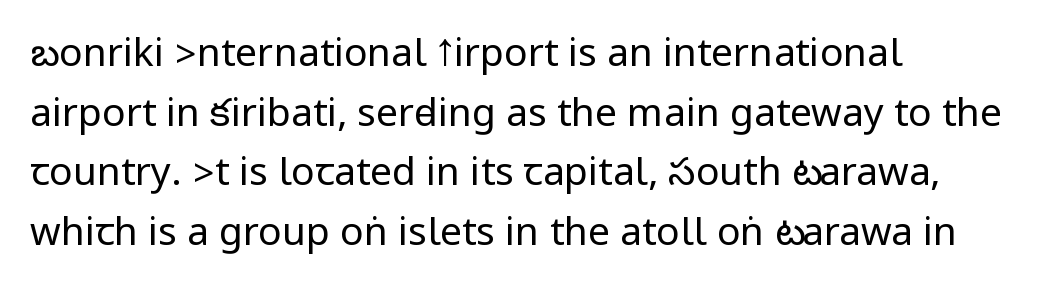
{"serif": "no", "italic": "no", "bold": "no", "weight": "regular", "width": "condensed", "stroke_contrast": "low", "underline": "no", "align": "left", "line_spacing": "normal", "line_spacing_ratio": 1.53, "letter_spacing": "normal", "letter_spacing_em": 0.0, "glyph_px": 39}
